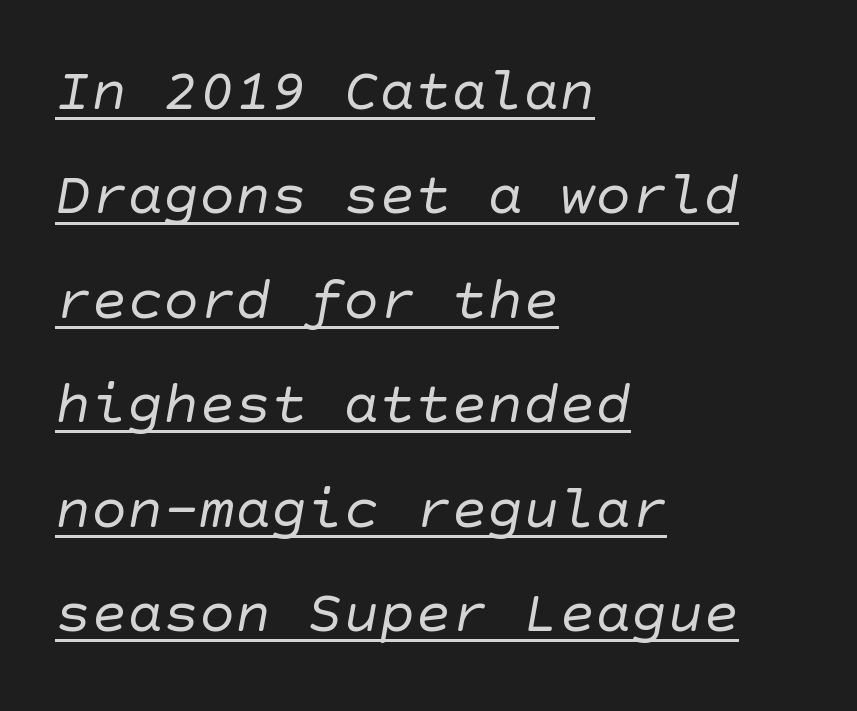
The image shows 60 px regular-weight sans-serif type; set left-aligned, line spacing 1.74x, normal letter spacing, underlined; low stroke contrast and a large x-height.
